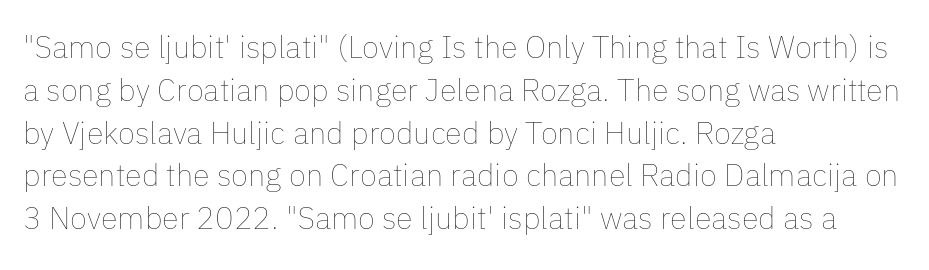
Q: Is the text bold? A: No.
Q: Is the text italic (slanted)? A: No, it is upright.
Q: Is the text underlined? A: No.
Q: How is the paragraph aligned? A: Left-aligned.
Q: Is the spacing between letters normal or unusually wide? A: Normal.
Q: Is the spacing between lines tight, normal or loose? A: Normal.
Q: Width (condensed, normal, or wide)? A: Normal.
Q: Stroke contrast? A: Low.
Q: x-height? A: Medium.
Q: Monospaced? A: No.
